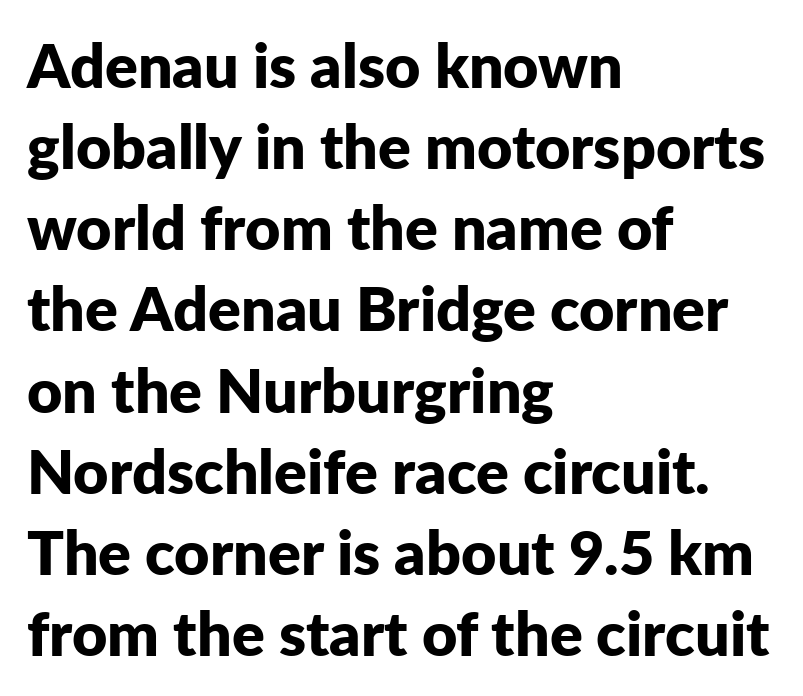
The image shows 61 px bold sans-serif type, upright; set left-aligned, normal line spacing (1.33x), normal letter spacing, not underlined; low stroke contrast and a medium x-height.
